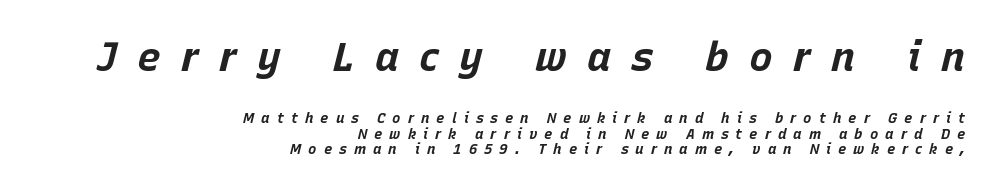
In terms of posture, this sample is oblique. A typesetter would call this heavily tracked-out type. The first block has been scaled up relative to the second. Successive baselines arrive quickly, one right under another. These lines stack with their right ends in a neat column. Proportional: the letters do not fall into vertical columns.
